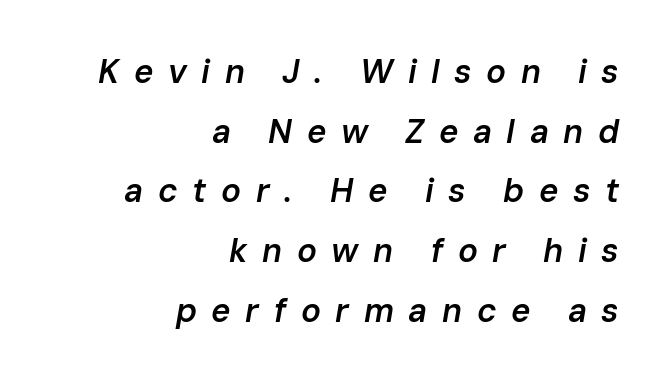
{"italic": "yes", "lean": "right", "slant_degrees": 10, "bold": "semi", "weight": "semibold", "width": "normal", "stroke_contrast": "low", "x_height": "medium", "monospaced": "no", "underline": "no", "align": "right", "line_spacing_ratio": 1.81, "letter_spacing": "wide", "letter_spacing_em": 0.44, "glyph_px": 33}
